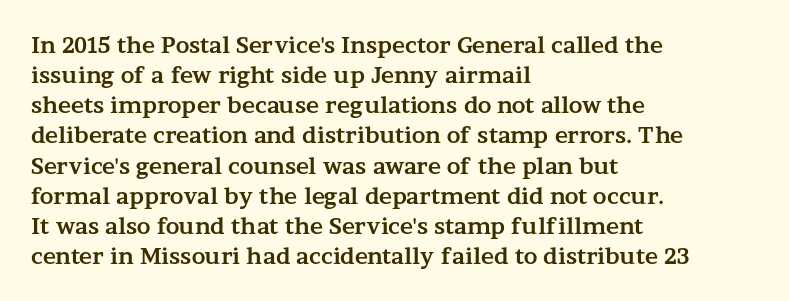
{"italic": "no", "bold": "yes", "underline": "no", "align": "left", "line_spacing": "normal", "line_spacing_ratio": 1.37, "letter_spacing": "normal", "letter_spacing_em": 0.0, "glyph_px": 22}
